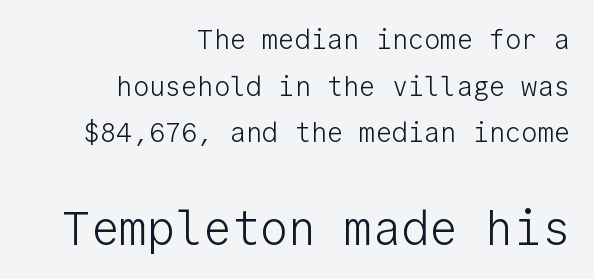
{"serif": "no", "italic": "no", "bold": "no", "weight": "light", "width": "normal", "stroke_contrast": "low", "x_height": "medium", "monospaced": "yes", "underline": "no", "align": "right", "line_spacing_ratio": 1.73, "letter_spacing": "normal", "letter_spacing_em": 0.0, "larger_block": "second", "size_ratio": 1.74, "glyph_px": 47}
